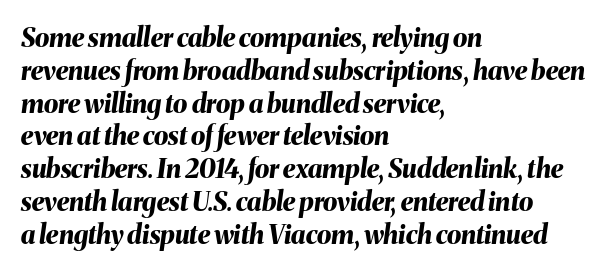
The image shows 26 px bold type, italic (leaning right); set left-aligned, normal line spacing (1.26x), normal letter spacing, not underlined.
